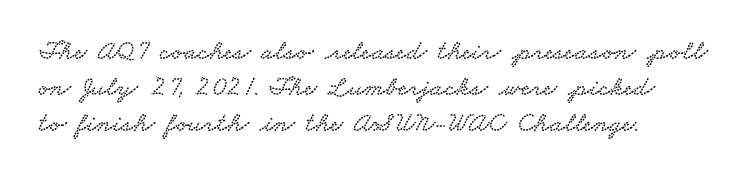
{"width": "wide", "stroke_contrast": "low", "x_height": "small", "monospaced": "no", "underline": "no", "align": "left", "line_spacing": "normal", "line_spacing_ratio": 1.28, "letter_spacing": "normal", "letter_spacing_em": 0.0, "glyph_px": 28}
